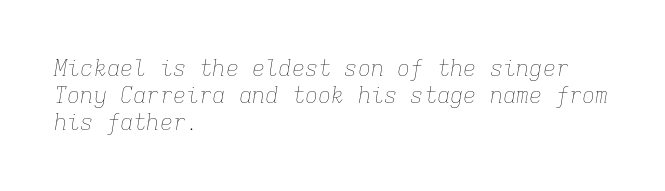
Q: Is the text bold? A: No.
Q: Is the text italic (slanted)? A: Yes, it leans right by about 9 degrees.
Q: Is the text underlined? A: No.
Q: How is the paragraph aligned? A: Left-aligned.
Q: Is the spacing between letters normal or unusually wide? A: Normal.
